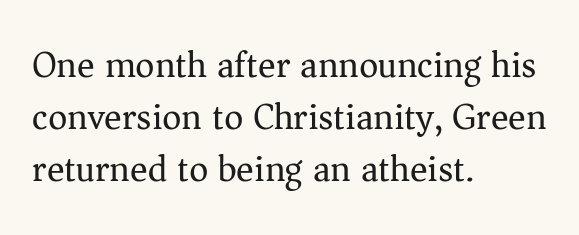
Baseline-to-baseline distance is the conventional proportion of letter height. Nope, not italic — everything's standing straight. A clean baseline with only descenders dipping below it. Alignment: flush left. Stems and bowls with no extra thickness — not bold. Character widths vary here, with narrow letters taking less room than wide ones.
